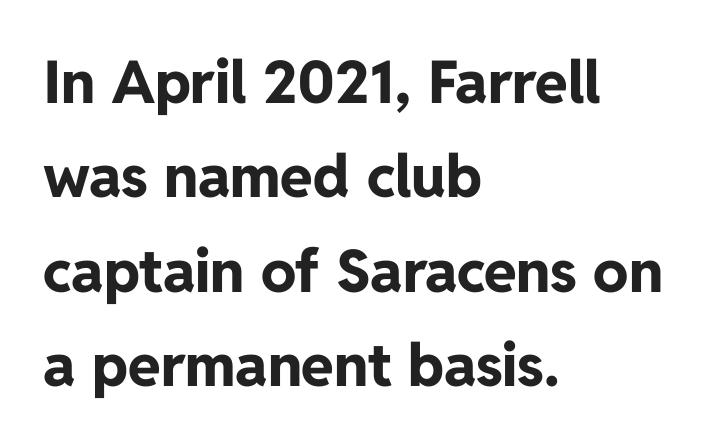
The glyphs have the mass of a bold cut. The letters stand straight up with perfectly vertical stems. Note: no serifs on the glyphs. Line spacing here is normal. The lines in this sample share a left origin and differ only in where they stop.
